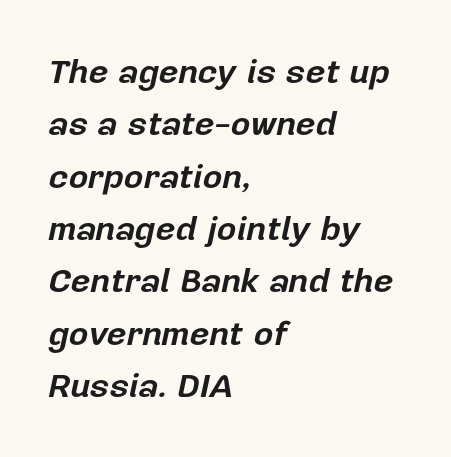
The image shows 34 px bold type, italic (leaning right); set left-aligned, normal line spacing (1.54x), normal letter spacing, not underlined; low stroke contrast and a medium x-height.
